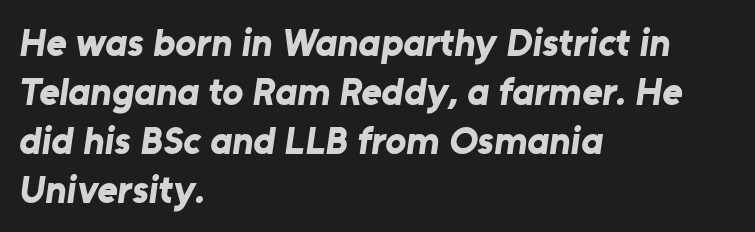
{"serif": "no", "bold": "yes", "weight": "bold", "width": "normal", "stroke_contrast": "low", "x_height": "medium", "monospaced": "no", "underline": "no", "align": "left", "line_spacing": "normal", "line_spacing_ratio": 1.26, "letter_spacing": "normal", "letter_spacing_em": 0.0, "glyph_px": 39}
